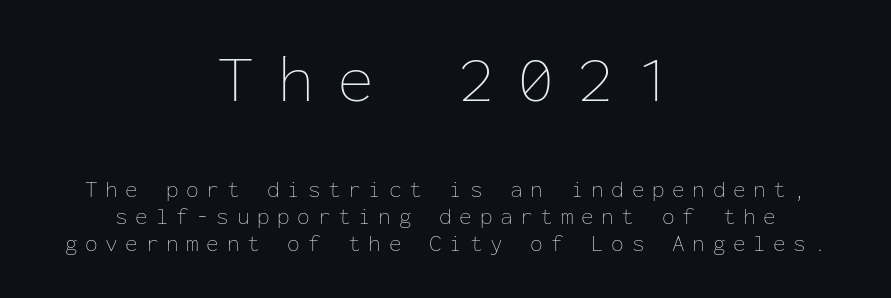
Q: Is the text bold? A: No.
Q: Is the text italic (slanted)? A: No, it is upright.
Q: Is the text underlined? A: No.
Q: How is the paragraph aligned? A: Centered.
Q: Is the spacing between letters normal or unusually wide? A: Unusually wide.
Q: Which block of text is set in a larger size, the first (top) or the second (bottom)? A: The first (top) one.
Q: Width (condensed, normal, or wide)? A: Normal.
Q: Stroke contrast? A: Low.
Q: x-height? A: Medium.
Q: Monospaced? A: Yes.
